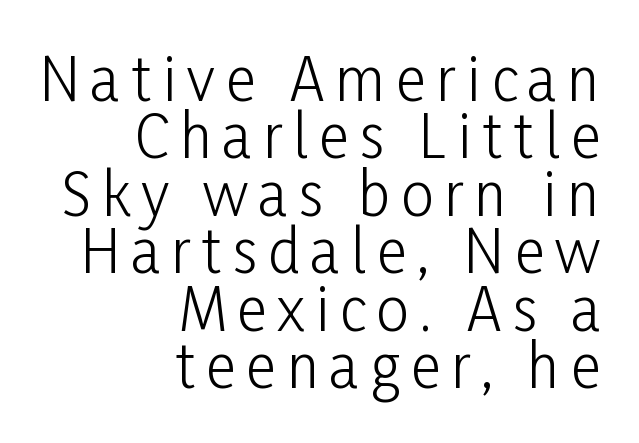
{"serif": "no", "italic": "no", "bold": "no", "weight": "light", "width": "condensed", "stroke_contrast": "low", "x_height": "medium", "monospaced": "no", "underline": "no", "align": "right", "line_spacing": "tight", "line_spacing_ratio": 0.99, "glyph_px": 58}
